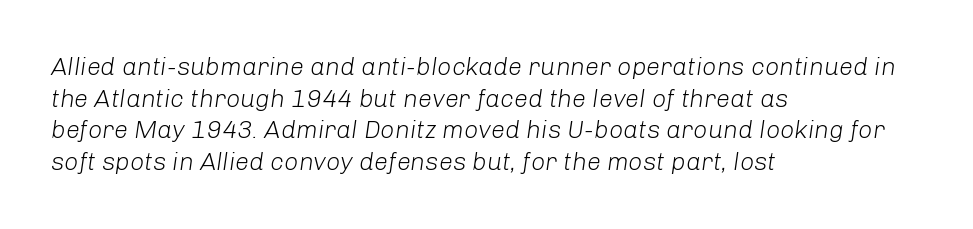
{"italic": "yes", "lean": "right", "slant_degrees": 8, "bold": "no", "underline": "no", "align": "left", "line_spacing": "normal", "line_spacing_ratio": 1.27, "letter_spacing": "normal", "letter_spacing_em": 0.0, "glyph_px": 25}
